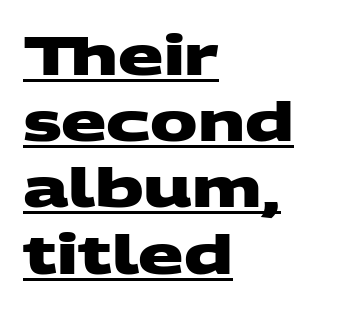
The image shows 53 px heavy, wide sans-serif type; set left-aligned, normal line spacing (1.25x), normal letter spacing, underlined; medium stroke contrast and a large x-height.
